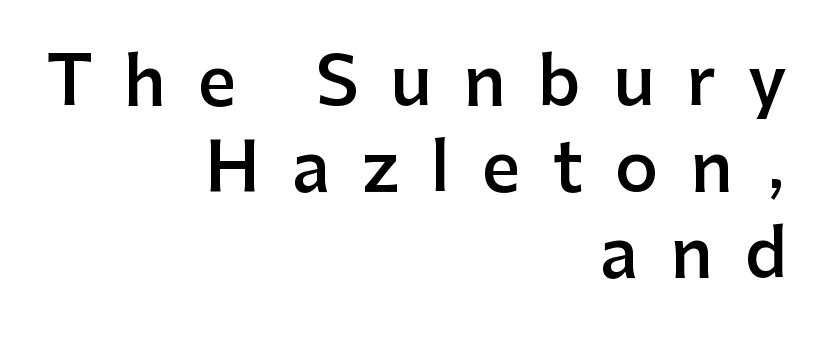
The image shows 67 px semibold sans-serif type, upright; set right-aligned, normal line spacing (1.28x), unusually wide letter spacing (+0.48 em), not underlined; low stroke contrast and a medium x-height.
